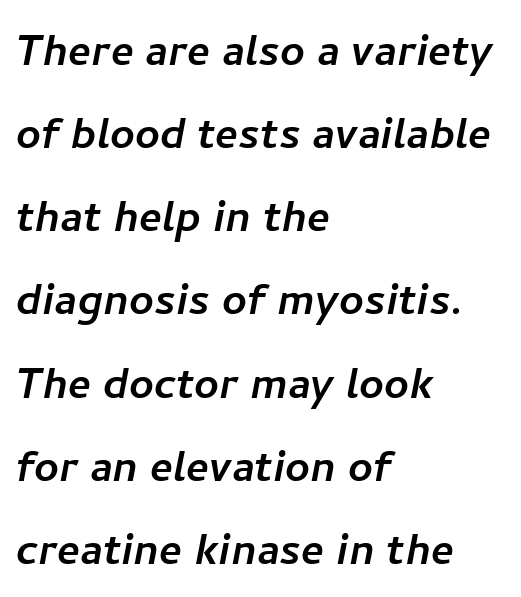
Q: Is the typeface a serif or a sans-serif typeface? A: Sans-serif.
Q: Is the text underlined? A: No.
Q: How is the paragraph aligned? A: Left-aligned.
Q: Is the spacing between letters normal or unusually wide? A: Normal.
Q: Is the spacing between lines tight, normal or loose? A: Normal.
Q: Width (condensed, normal, or wide)? A: Normal.
Q: Stroke contrast? A: Low.
Q: x-height? A: Medium.
Q: Monospaced? A: No.
